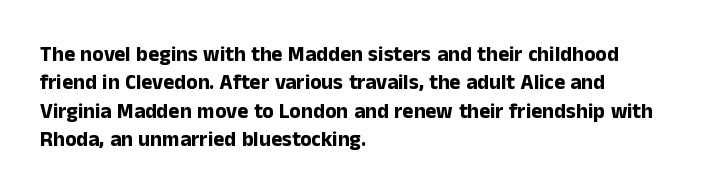
{"italic": "no", "bold": "yes", "underline": "no", "align": "left", "line_spacing": "normal", "line_spacing_ratio": 1.35, "letter_spacing": "normal", "letter_spacing_em": 0.0, "glyph_px": 21}
